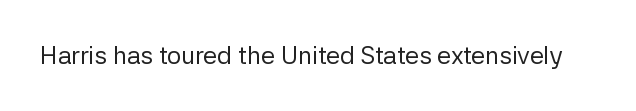
Q: Is the text bold? A: No.
Q: Is the text italic (slanted)? A: No, it is upright.
Q: Is the text underlined? A: No.
Q: Is the spacing between letters normal or unusually wide? A: Normal.
